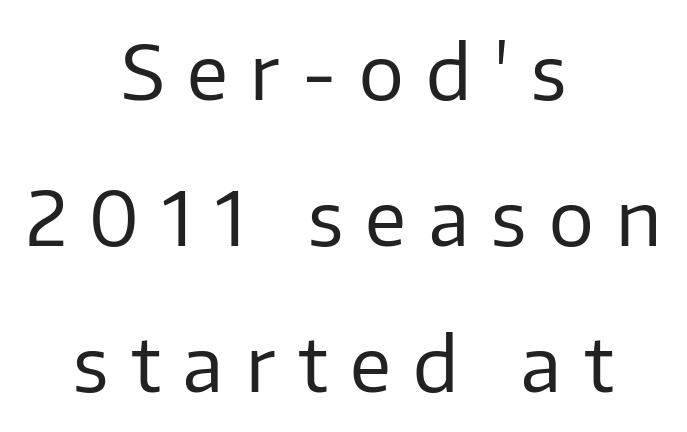
{"serif": "no", "italic": "no", "bold": "no", "weight": "regular", "width": "normal", "stroke_contrast": "low", "x_height": "medium", "monospaced": "no", "underline": "no", "align": "center", "line_spacing": "loose", "line_spacing_ratio": 1.95, "letter_spacing": "wide", "letter_spacing_em": 0.3, "glyph_px": 75}
